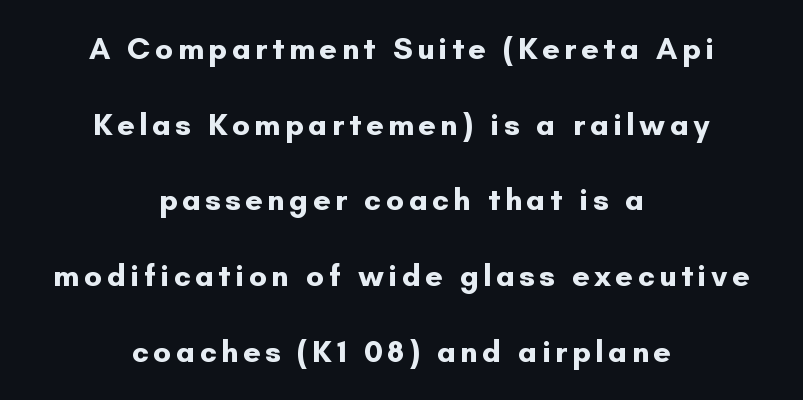
A student would call this center alignment; a typographer would say set centered. The gap between lines stays unmarked. Spacing verdict: proportional, widths tailored to each character. Is the type bold? Yes — the strokes are clearly thick and heavy. Vertical strokes here are truly vertical. How would I describe the line gaps? Wide and relaxed.
